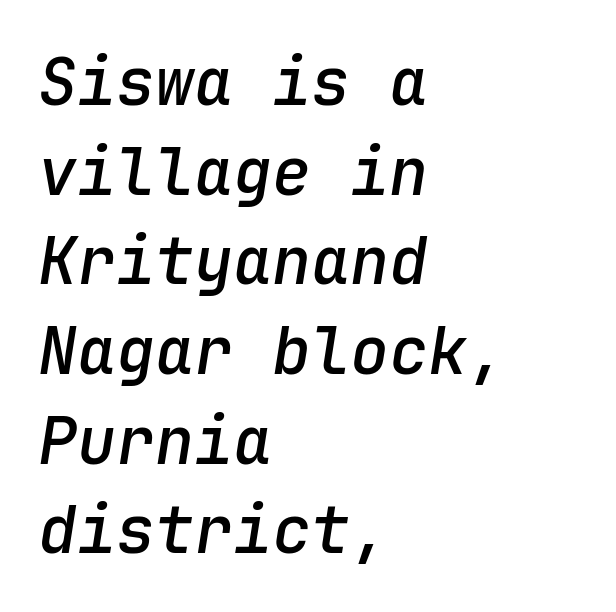
Q: Is the text bold? A: Semi-bold.
Q: Is the text italic (slanted)? A: Yes, it leans right by about 9 degrees.
Q: Is the text underlined? A: No.
Q: How is the paragraph aligned? A: Left-aligned.
Q: Is the spacing between letters normal or unusually wide? A: Normal.
Q: Is the spacing between lines tight, normal or loose? A: Normal.
Q: Width (condensed, normal, or wide)? A: Normal.
Q: Stroke contrast? A: Low.
Q: x-height? A: Medium.
Q: Monospaced? A: Yes.
